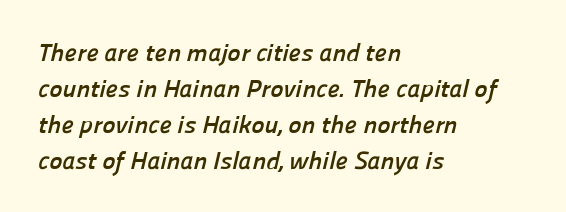
{"bold": "yes", "underline": "no", "align": "left", "line_spacing": "normal", "line_spacing_ratio": 1.44, "letter_spacing": "normal", "letter_spacing_em": 0.0, "glyph_px": 25}
